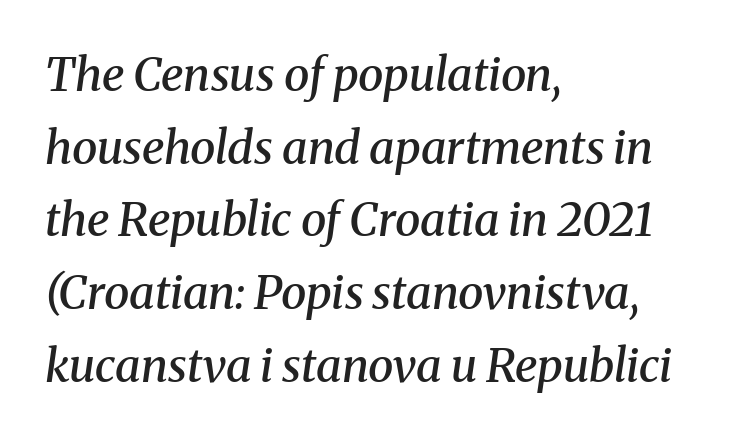
{"serif": "yes", "italic": "yes", "lean": "right", "slant_degrees": 8, "bold": "semi", "weight": "semibold", "width": "normal", "stroke_contrast": "medium", "x_height": "medium", "monospaced": "no", "underline": "no", "align": "left", "line_spacing": "normal", "line_spacing_ratio": 1.58, "letter_spacing": "normal", "letter_spacing_em": 0.0, "glyph_px": 46}
